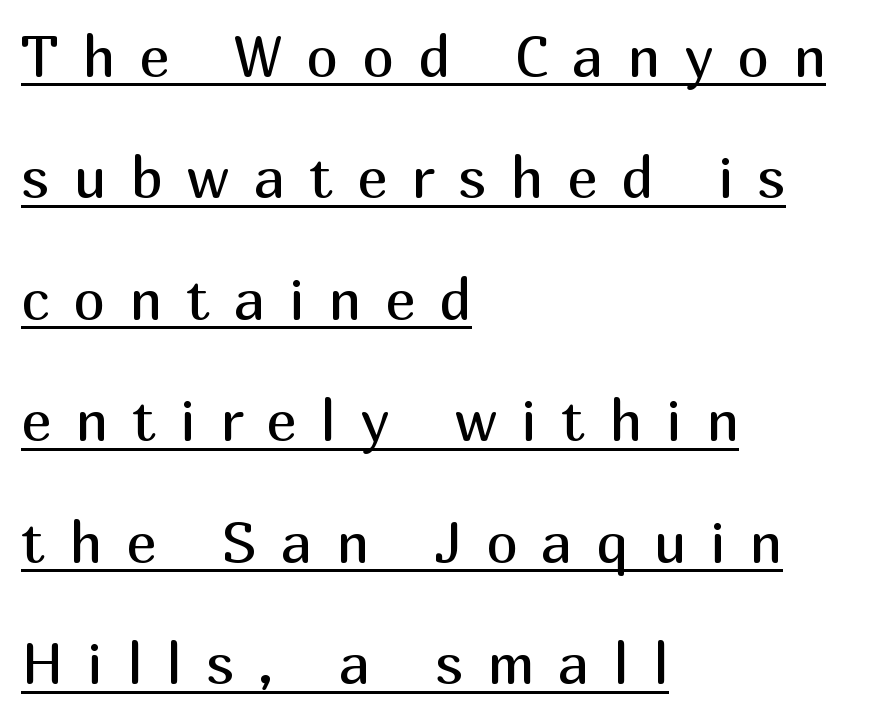
{"serif": "no", "italic": "no", "bold": "no", "weight": "regular", "width": "normal", "stroke_contrast": "medium", "x_height": "medium", "monospaced": "no", "underline": "yes", "align": "left", "line_spacing": "loose", "line_spacing_ratio": 2.13, "letter_spacing": "wide", "letter_spacing_em": 0.42, "glyph_px": 57}
